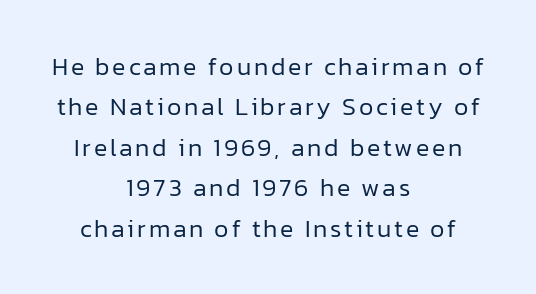
Anything drawn beneath the words? Only blank space. Both edges are ragged and mirror each other, which tells us the setting is centered. Ink coverage per letter is moderate at most. Is there much room between lines? A standard amount, neither cramped nor airy. Quick note: not italic, upright.
